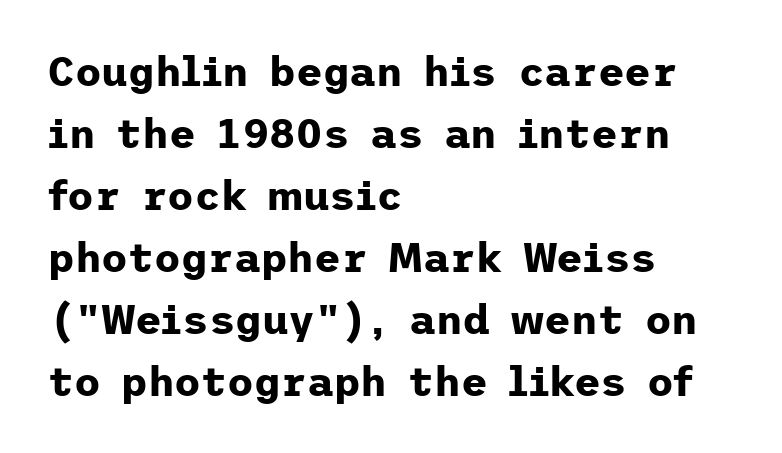
Does the copy run flush right? No — it runs flush left. Vertically, the passage feels balanced, rows spaced as you'd expect. The baseline area is clear. Ordinary non-slanted type is in use.
